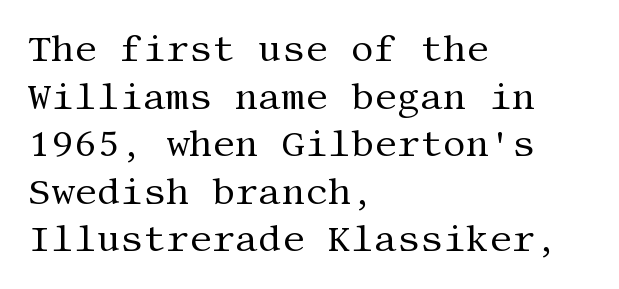
Q: Is the text bold? A: No.
Q: Is the text italic (slanted)? A: No, it is upright.
Q: Is the typeface a serif or a sans-serif typeface? A: Serif.
Q: Is the text underlined? A: No.
Q: How is the paragraph aligned? A: Left-aligned.
Q: Is the spacing between letters normal or unusually wide? A: Normal.
Q: Is the spacing between lines tight, normal or loose? A: Normal.
Q: Width (condensed, normal, or wide)? A: Normal.
Q: Stroke contrast? A: Medium.
Q: x-height? A: Large.
